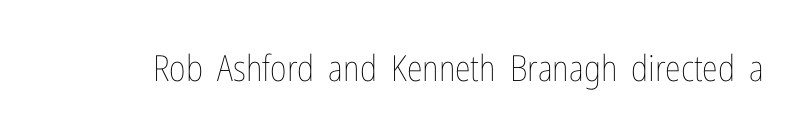
Q: Is the text bold? A: No.
Q: Is the text italic (slanted)? A: No, it is upright.
Q: Is the text underlined? A: No.
Q: Is the spacing between letters normal or unusually wide? A: Normal.
Q: Width (condensed, normal, or wide)? A: Condensed.
Q: Stroke contrast? A: Low.
Q: x-height? A: Medium.
Q: Monospaced? A: No.
